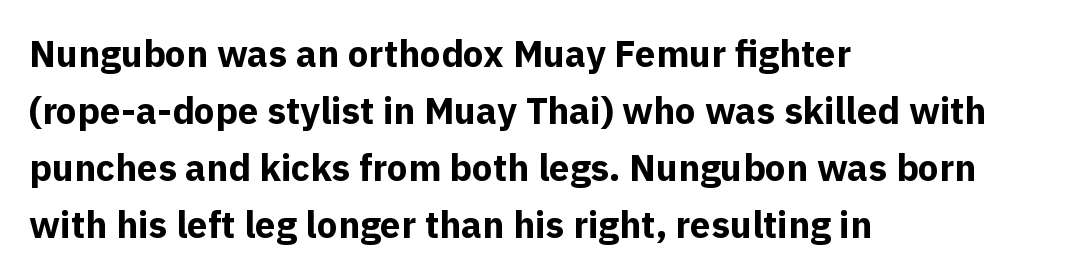
A typesetter would call this leading conventional body-copy spacing. Note the varied advance widths — an 'i' is clearly narrower than an 'm'. In terms of weight, the rendering is a true, heavy bold. Where is the straight margin? On the left. Nothing unusual about the tracking: characters are spaced as the font intends.
